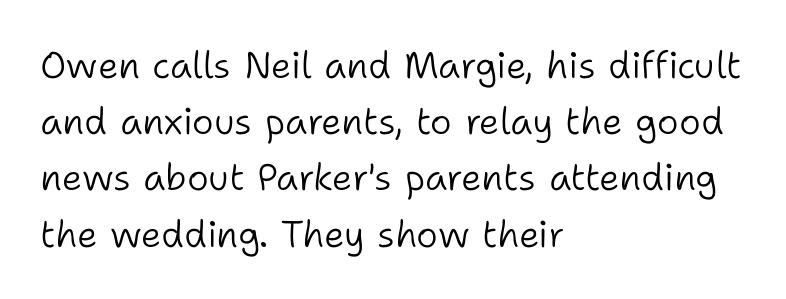
{"serif": "no", "italic": "no", "bold": "no", "weight": "light", "width": "normal", "stroke_contrast": "low", "x_height": "medium", "monospaced": "no", "underline": "no", "align": "left", "line_spacing": "normal", "line_spacing_ratio": 1.52, "letter_spacing": "normal", "letter_spacing_em": 0.0, "glyph_px": 37}
